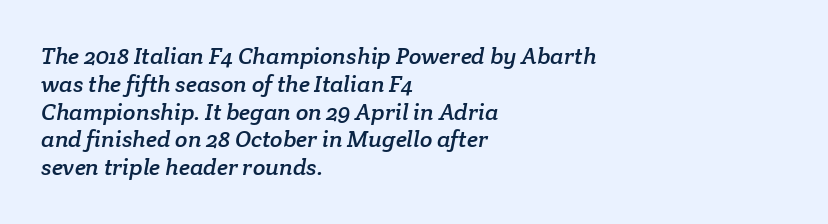
The image shows 23 px text type; set left-aligned, line spacing 1.21x, normal letter spacing, not underlined.
